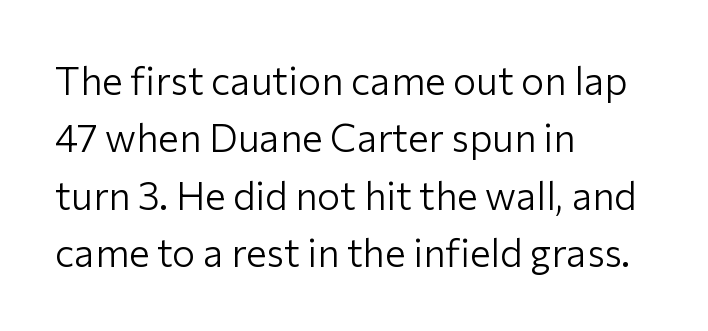
{"serif": "no", "italic": "no", "bold": "no", "weight": "light", "width": "normal", "stroke_contrast": "low", "x_height": "medium", "monospaced": "no", "underline": "no", "align": "left", "line_spacing": "normal", "line_spacing_ratio": 1.47, "letter_spacing": "normal", "letter_spacing_em": 0.0, "glyph_px": 39}
